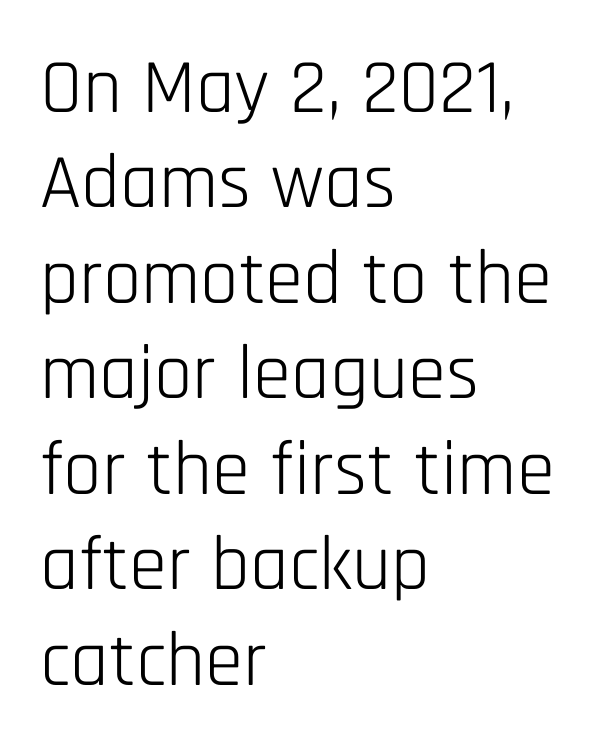
The face used here is proportionally spaced, like ordinary book or web type. The axis of the letterforms is exactly vertical. No extra tracking has been applied to these lines. This sample is left-justified, so line endings fall wherever the words run out.
